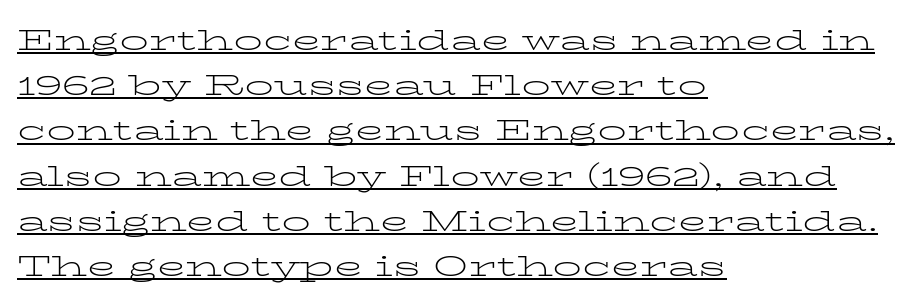
{"serif": "yes", "italic": "no", "bold": "no", "weight": "light", "width": "wide", "stroke_contrast": "low", "x_height": "medium", "monospaced": "no", "underline": "yes", "align": "left", "line_spacing": "normal", "line_spacing_ratio": 1.56, "letter_spacing": "normal", "letter_spacing_em": 0.0, "glyph_px": 29}
